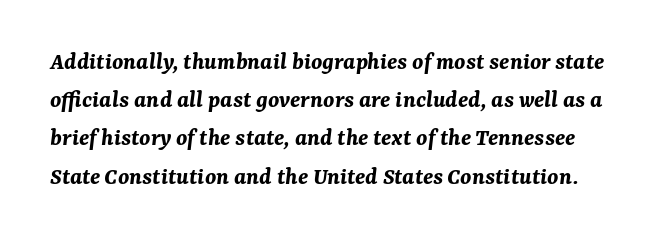
Type without underlining. Slant detected: the letters are inclined. Tracking value appears to be zero — textbook default spacing. Does the leading feel generous? No, just average. Bold? Absolutely — the strokes are thick and heavy.
